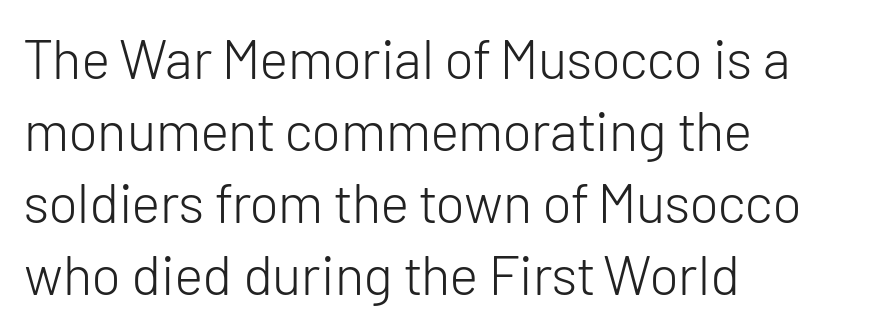
Nope, not italic — everything's standing straight. No word sits above an underline. Each letter keeps its own natural width here, so spacing adapts to shape. Line beginnings align vertically; line endings do not.
